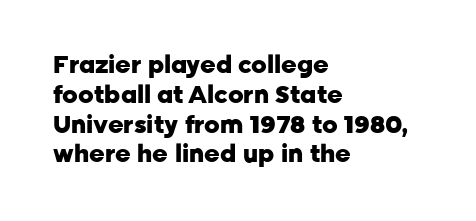
The image shows 24 px bold type, upright; set left-aligned, line spacing 1.24x, normal letter spacing, not underlined.
